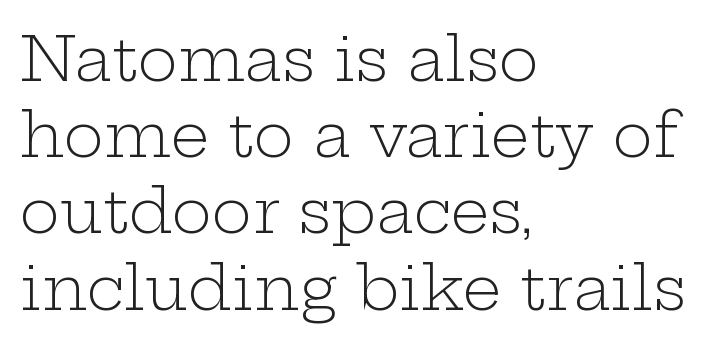
Q: Is the text bold? A: No.
Q: Is the text italic (slanted)? A: No, it is upright.
Q: Is the typeface a serif or a sans-serif typeface? A: Serif.
Q: Is the text underlined? A: No.
Q: How is the paragraph aligned? A: Left-aligned.
Q: Is the spacing between letters normal or unusually wide? A: Normal.
Q: Is the spacing between lines tight, normal or loose? A: Normal.
Q: Width (condensed, normal, or wide)? A: Wide.
Q: Stroke contrast? A: Low.
Q: x-height? A: Medium.
Q: Monospaced? A: No.
